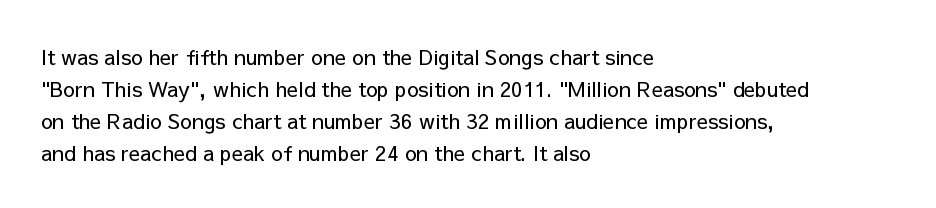
{"italic": "no", "bold": "no", "underline": "no", "align": "left", "line_spacing": "normal", "line_spacing_ratio": 1.52, "letter_spacing": "normal", "letter_spacing_em": 0.0, "glyph_px": 21}
